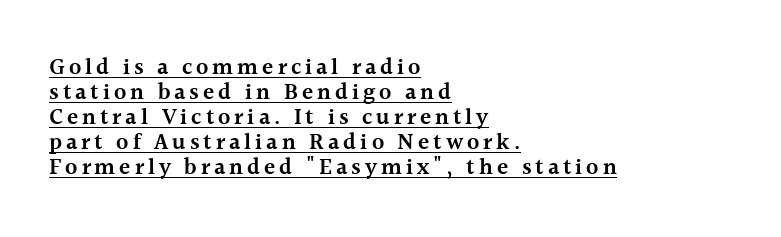
The image shows 23 px text type, upright; set left-aligned, tight line spacing (1.09x), underlined.
